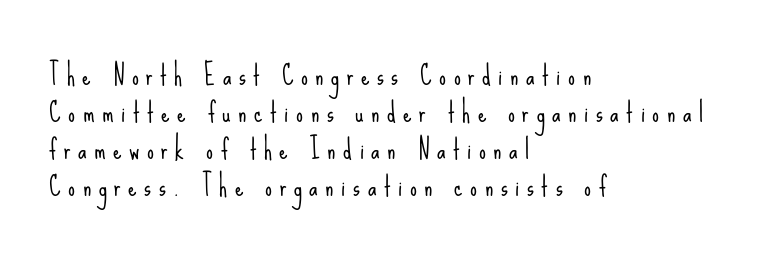
Italic: no, the glyphs are upright roman. Each stroke keeps to a modest, everyday thickness or less. What stands out about the letter spacing? Its width — letters are far apart. Layout note: lines flush left. A clean baseline with only descenders dipping below it. Regular leading.
